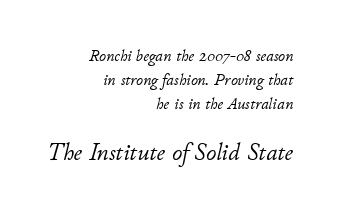
{"italic": "yes", "lean": "right", "slant_degrees": 11, "bold": "no", "underline": "no", "align": "right", "line_spacing": "normal", "line_spacing_ratio": 1.41, "letter_spacing": "normal", "letter_spacing_em": 0.0, "larger_block": "second", "size_ratio": 1.47, "glyph_px": 25}
